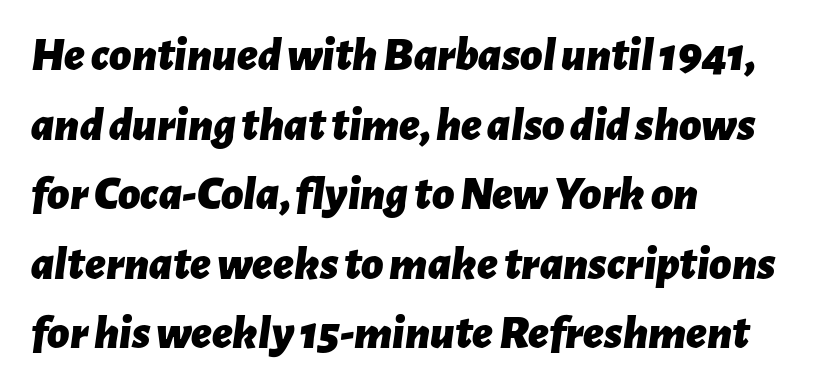
The image shows 48 px bold type, italic (leaning right); set left-aligned, normal line spacing (1.45x), normal letter spacing, not underlined; low stroke contrast and a medium x-height.
